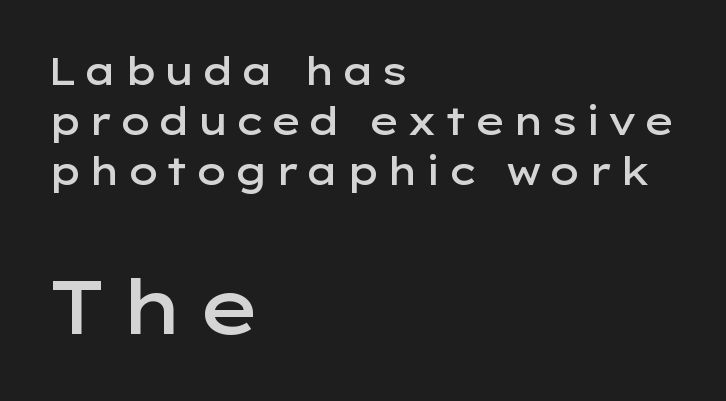
The image shows 76 px semibold, wide sans-serif type, upright; set left-aligned, normal line spacing (1.32x), not underlined; the second (bottom) block is 2.0x larger; low stroke contrast and a medium x-height.
